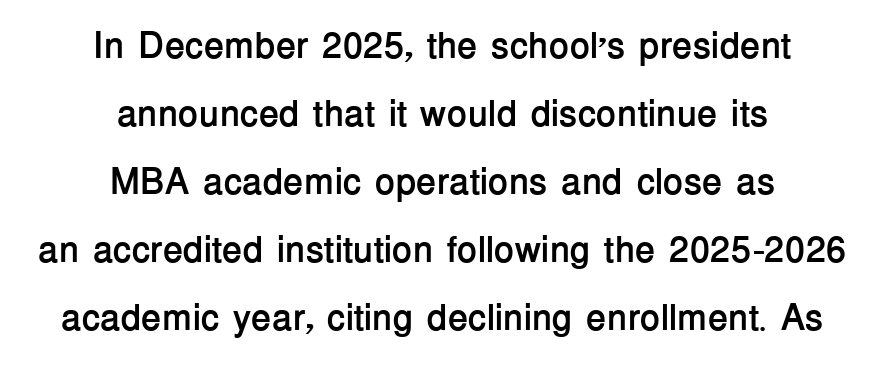
Pretty heavy lettering here — definitely bold. Lines of text with bare space underneath. Each letter keeps its own natural width here, so spacing adapts to shape. Letterform terminals end flat and unadorned throughout the passage. Line starts and ends both wander, symmetrically.
